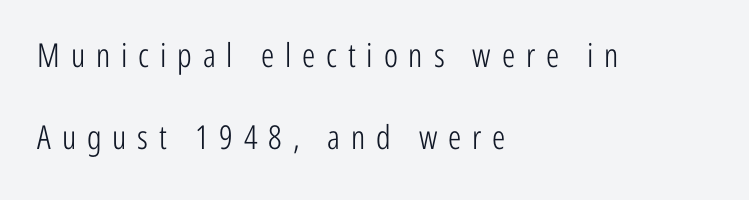
{"serif": "no", "italic": "no", "bold": "no", "weight": "light", "width": "condensed", "stroke_contrast": "low", "x_height": "medium", "monospaced": "no", "underline": "no", "align": "left", "line_spacing": "loose", "line_spacing_ratio": 2.47, "letter_spacing": "wide", "letter_spacing_em": 0.33, "glyph_px": 33}
